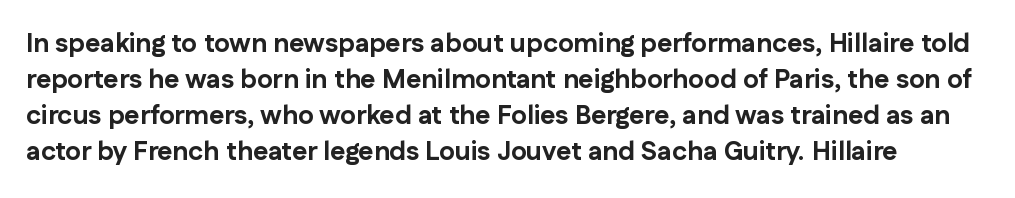
{"italic": "no", "bold": "yes", "underline": "no", "line_spacing": "normal", "line_spacing_ratio": 1.39, "letter_spacing": "normal", "letter_spacing_em": 0.0, "glyph_px": 26}
